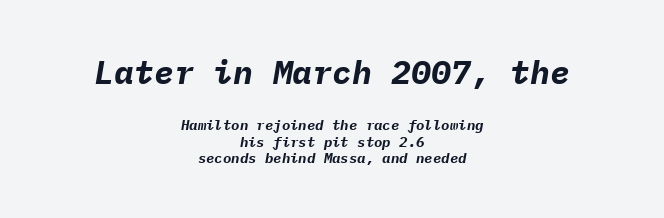
{"italic": "yes", "lean": "right", "slant_degrees": 9, "bold": "yes", "weight": "bold", "width": "normal", "stroke_contrast": "low", "x_height": "medium", "monospaced": "yes", "underline": "no", "align": "center", "line_spacing_ratio": 1.18, "letter_spacing": "normal", "letter_spacing_em": 0.0, "larger_block": "first", "size_ratio": 2.36, "glyph_px": 33}
